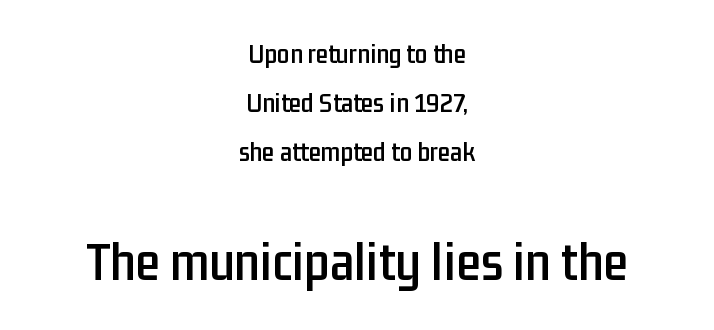
Q: Is the text italic (slanted)? A: No, it is upright.
Q: Is the typeface a serif or a sans-serif typeface? A: Sans-serif.
Q: Is the text underlined? A: No.
Q: How is the paragraph aligned? A: Centered.
Q: Is the spacing between letters normal or unusually wide? A: Normal.
Q: Which block of text is set in a larger size, the first (top) or the second (bottom)? A: The second (bottom) one.
Q: Width (condensed, normal, or wide)? A: Condensed.
Q: Stroke contrast? A: Low.
Q: x-height? A: Medium.
Q: Monospaced? A: No.
